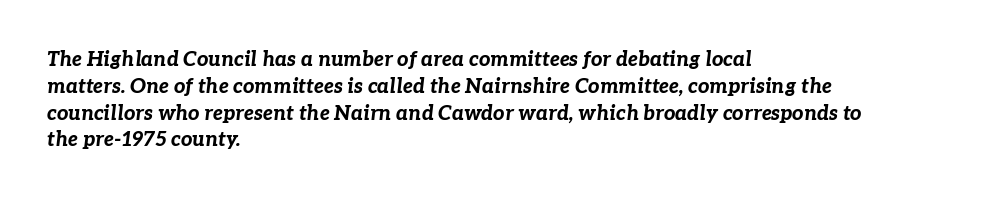
{"italic": "yes", "lean": "right", "slant_degrees": 7, "bold": "yes", "underline": "no", "align": "left", "line_spacing": "normal", "line_spacing_ratio": 1.34, "letter_spacing": "normal", "letter_spacing_em": 0.0, "glyph_px": 20}
